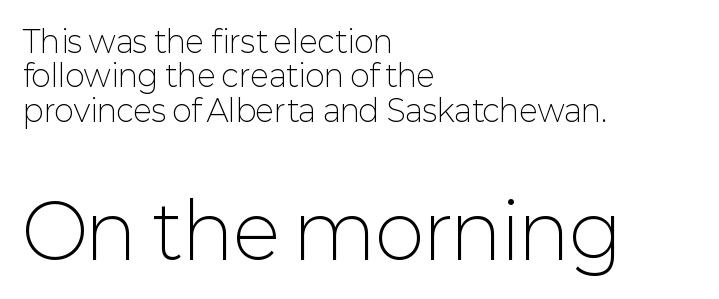
The image shows 75 px light sans-serif type, upright; set left-aligned, tight line spacing (1.15x), normal letter spacing, not underlined; the second (bottom) block is 2.5x larger; low stroke contrast and a medium x-height.
